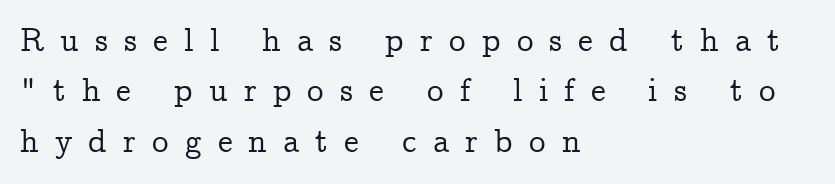
The image shows 33 px serif type, upright; set left-aligned, normal line spacing (1.53x), unusually wide letter spacing (+0.49 em), not underlined; low stroke contrast and a medium x-height.
